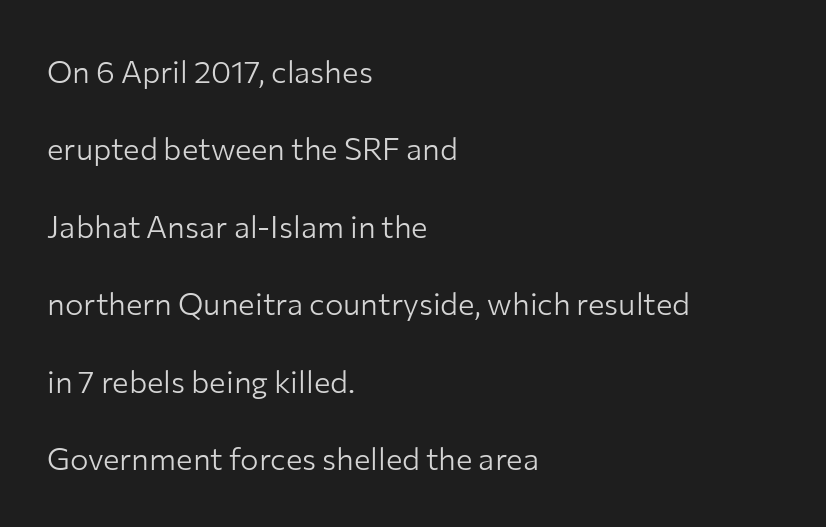
{"serif": "no", "italic": "no", "bold": "no", "weight": "light", "width": "normal", "stroke_contrast": "low", "x_height": "medium", "monospaced": "no", "underline": "no", "align": "left", "line_spacing": "loose", "line_spacing_ratio": 2.5, "letter_spacing": "normal", "letter_spacing_em": 0.0, "glyph_px": 31}
